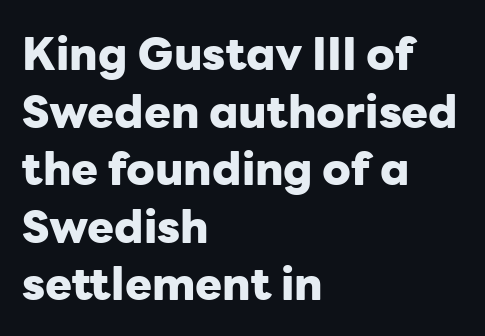
The image shows 45 px heavy sans-serif type, upright; set left-aligned, normal line spacing (1.28x), normal letter spacing, not underlined; low stroke contrast and a medium x-height.
